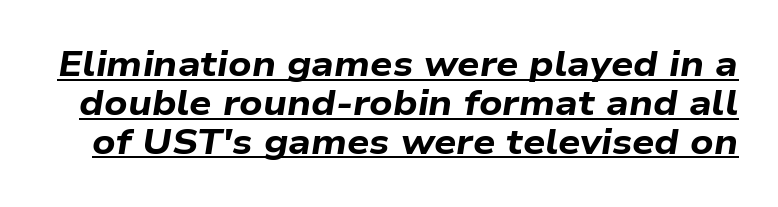
The face used here is rendered with its standard letterfit. The designer dialed line spacing down below the default. The letters are bold, with thick, heavy strokes. Glance below the letters and you will spot a drawn line. There's an unmistakable incline to the writing here. The letters advance in unequal steps, a hallmark of proportional type.
